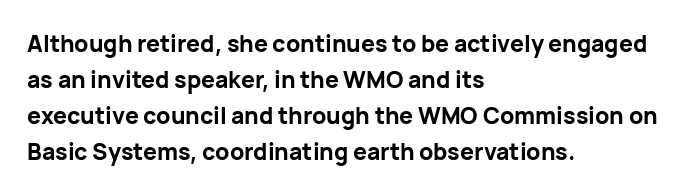
Notice how descenders clear the ascenders below comfortably — that's standard leading. The sample has been set heavy, in full bold. Italic? Not at all — the glyphs are vertical. A bare baseline throughout the passage. The rag falls on the right side of this text block. Inter-character spacing is left at the font's built-in metrics.
